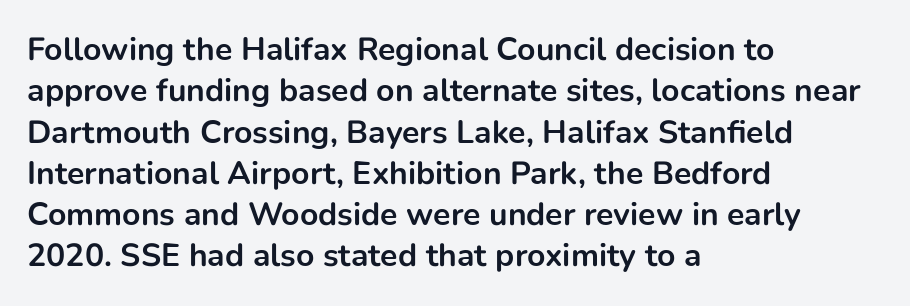
Q: Is the text bold? A: Yes.
Q: Is the text italic (slanted)? A: No, it is upright.
Q: Is the typeface a serif or a sans-serif typeface? A: Sans-serif.
Q: Is the text underlined? A: No.
Q: How is the paragraph aligned? A: Left-aligned.
Q: Is the spacing between letters normal or unusually wide? A: Normal.
Q: Is the spacing between lines tight, normal or loose? A: Normal.
Q: Width (condensed, normal, or wide)? A: Normal.
Q: Stroke contrast? A: Low.
Q: x-height? A: Medium.
Q: Monospaced? A: No.
